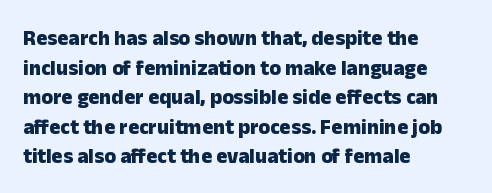
The vertical gap from one line to the next is medium. Beneath every word, the page is bare. Nothing unusual about the tracking: characters are spaced as the font intends. Its strokes are broad and dark, the hallmark of bold type. This sample uses an upright cut, with every glyph sitting square on the baseline. If you drew a ruler down the left edge, every line would touch it.
